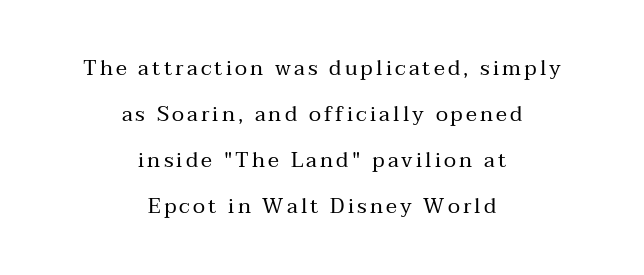
The typography opts for an upright posture over an oblique one. No heavy texture on the line: the type isn't bold. Compared with typical paragraphs, the rows here are farther apart. In CSS terms this would be text-align: center. The space beneath each line is pristine and unruled.
